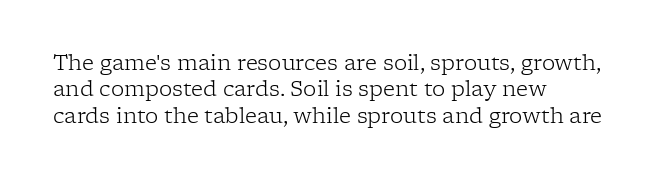
The image shows 21 px text type, upright; set left-aligned, normal line spacing (1.26x), normal letter spacing, not underlined.
